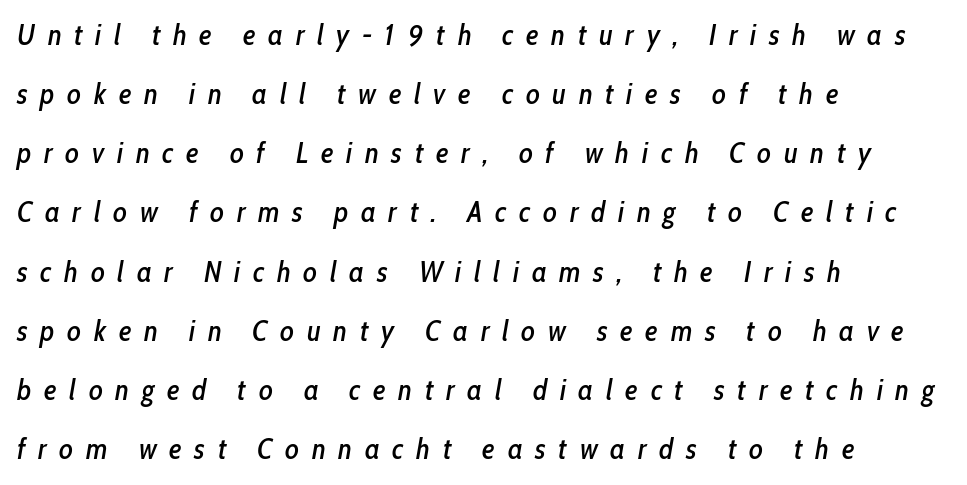
A typesetter would call this leading open, well beyond the default. This sample has the flowing, uneven cadence of proportional lettering. Looking at the ascenders, they clearly lean. Only glyphs here, with clear space below each row. The gaps between neighbouring characters are conspicuously large. These lines are set flush left with a ragged right edge.
